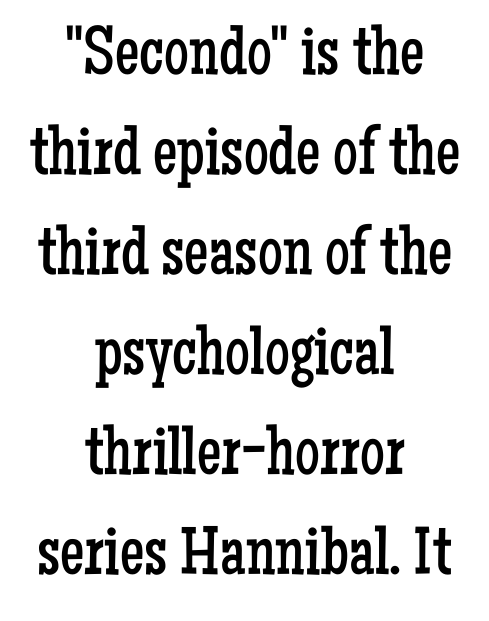
{"serif": "yes", "italic": "no", "bold": "no", "weight": "regular", "width": "condensed", "stroke_contrast": "low", "x_height": "medium", "monospaced": "no", "underline": "no", "align": "center", "line_spacing": "normal", "line_spacing_ratio": 1.45, "letter_spacing": "normal", "letter_spacing_em": 0.0, "glyph_px": 69}
